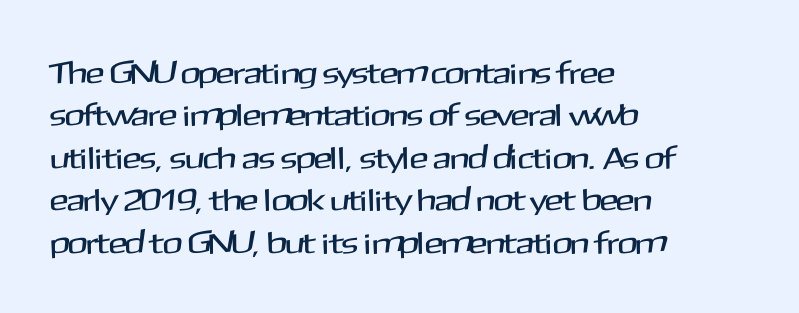
The lines sit at an ordinary, default distance from one another. Check the space under the baseline: it is left empty. All the whitespace from short lines collects on the right. The font's upright variant was chosen for this text.
